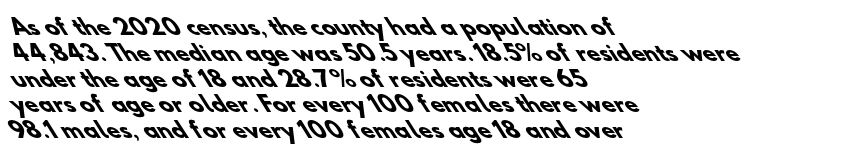
The paragraph has a hard left edge and a soft right edge. This sample uses plain, unmodified letter spacing. Quick note: underline off. Strong, thick strokes mark this as bold type.
